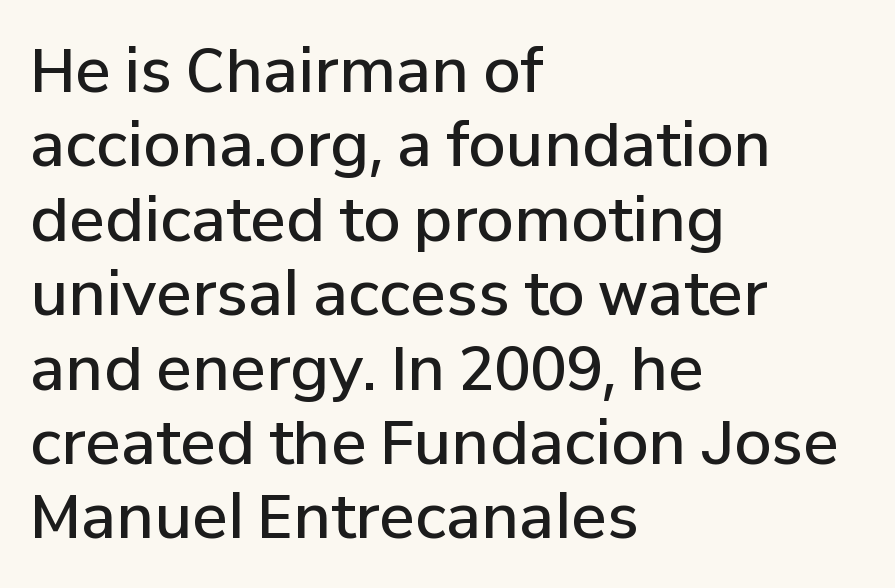
The image shows 60 px semibold sans-serif type, upright; set left-aligned, line spacing 1.24x, normal letter spacing, not underlined; low stroke contrast and a medium x-height.
